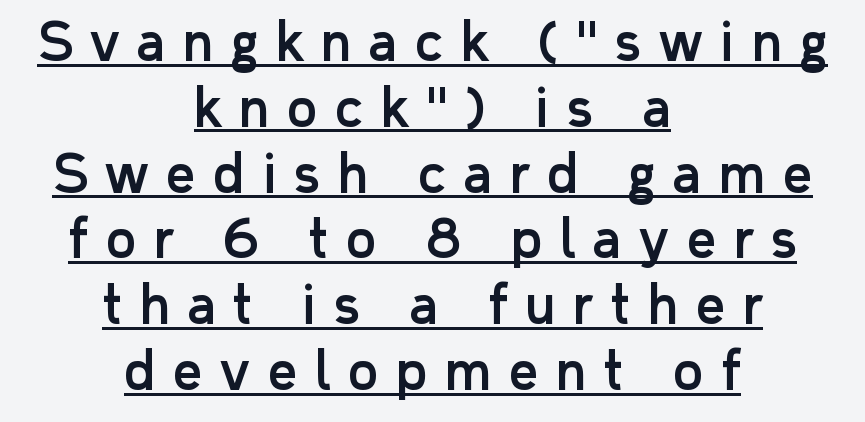
A roman cut, with each character standing at attention. There is plenty of visible air inserted between adjacent glyphs. If you measured baseline to baseline, you'd find a middling distance. Reading down the block, each line starts at a different indent, mirrored at its end. Looks like regular typesetting: each glyph gets only the width it needs.
